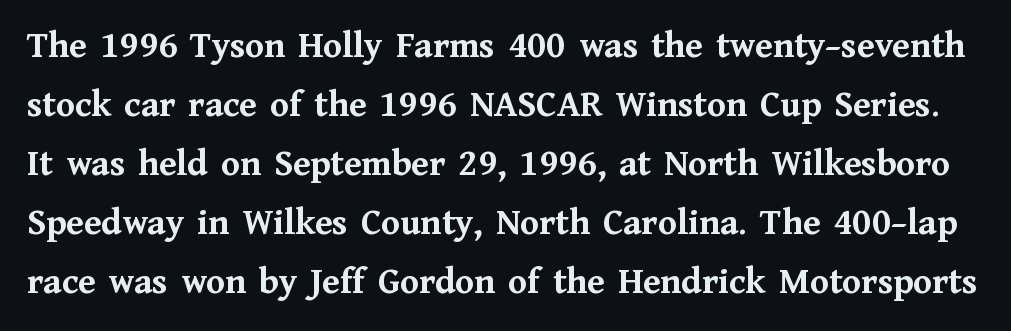
{"serif": "yes", "italic": "no", "bold": "yes", "weight": "semibold", "width": "normal", "stroke_contrast": "medium", "x_height": "medium", "monospaced": "no", "underline": "no", "line_spacing": "normal", "line_spacing_ratio": 1.55, "letter_spacing": "normal", "letter_spacing_em": 0.0, "glyph_px": 38}
